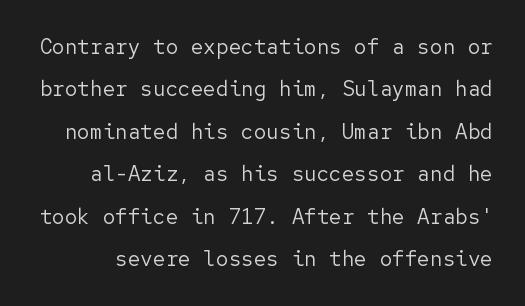
The glyphs are unaccompanied by any horizontal stroke below them. Posture: vertical. Is the stroke heavy? The answer is a plain regular-or-lighter. Caption: standard tracking, unaltered.
